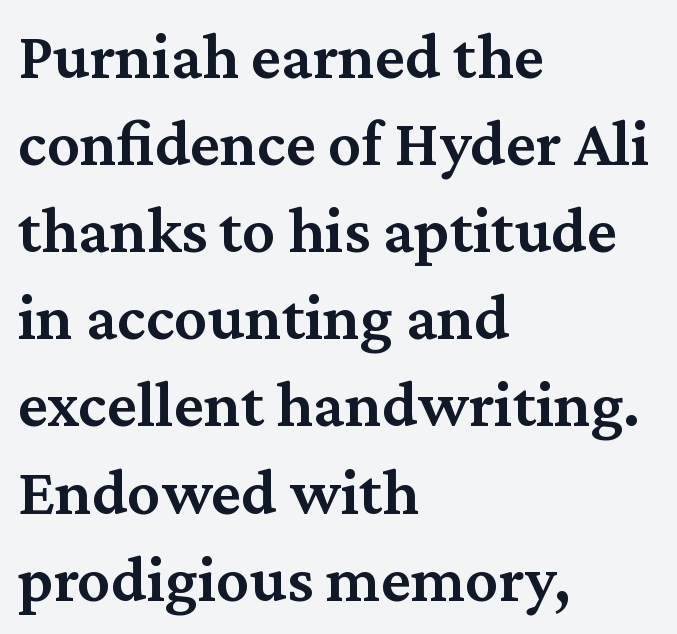
Firm but not heavy-handed strokes: this text is semibold. The type is set solid horizontally, with unmodified tracking. Every character sits straight up, as roman type does. Each new line begins a customary step beneath the previous one.
